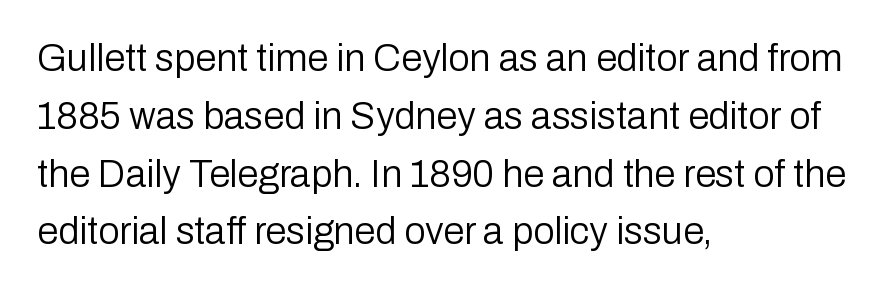
The passage shown is typed in a proportional face where columns would drift. Line starts are locked; line ends wander. The passage shown has conventional tracking throughout. Does the type have serifs? No, each stem ends abruptly. Is there much room between lines? A standard amount, neither cramped nor airy.
